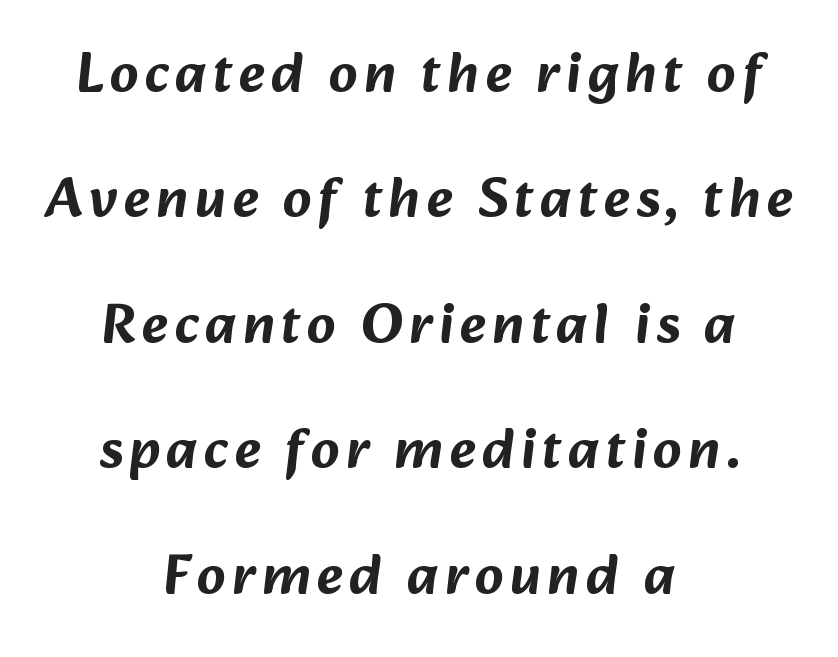
The image shows 57 px sans-serif type; set centered, loose line spacing (2.2x), not underlined; low stroke contrast and a medium x-height.
